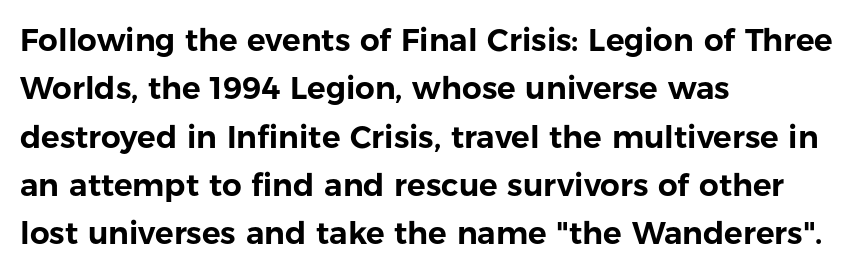
Q: Is the text italic (slanted)? A: No, it is upright.
Q: Is the typeface a serif or a sans-serif typeface? A: Sans-serif.
Q: Is the text underlined? A: No.
Q: How is the paragraph aligned? A: Left-aligned.
Q: Is the spacing between letters normal or unusually wide? A: Normal.
Q: Is the spacing between lines tight, normal or loose? A: Normal.
Q: Width (condensed, normal, or wide)? A: Normal.
Q: Stroke contrast? A: Low.
Q: x-height? A: Medium.
Q: Monospaced? A: No.
